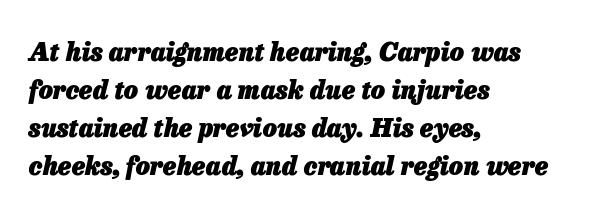
This sample is left-justified, so line endings fall wherever the words run out. In terms of leading, this rendering sits right in the middle. Bare-footed words on every line. Is the letter spacing exaggerated? No — it looks like the ordinary default. The font's italic variant was chosen for this text. Heft: maximum for text — a bold.
